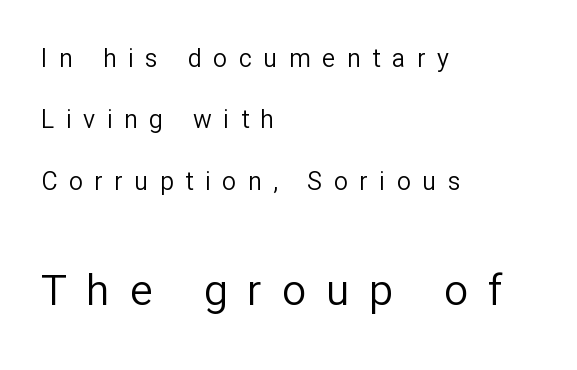
In terms of posture, this sample is upright. The letters advance in unequal steps, a hallmark of proportional type. The lines are quadded left. A bare baseline throughout the passage. The font is comparable to plain body text, perhaps lighter.
